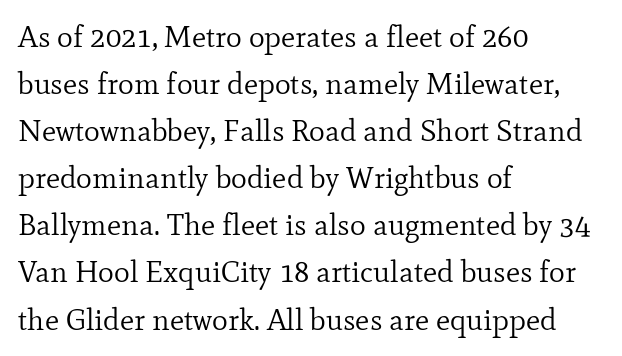
{"serif": "yes", "italic": "no", "bold": "no", "weight": "regular", "width": "normal", "stroke_contrast": "low", "x_height": "small", "monospaced": "no", "underline": "no", "align": "left", "line_spacing": "normal", "line_spacing_ratio": 1.57, "letter_spacing": "normal", "letter_spacing_em": 0.0, "glyph_px": 30}
